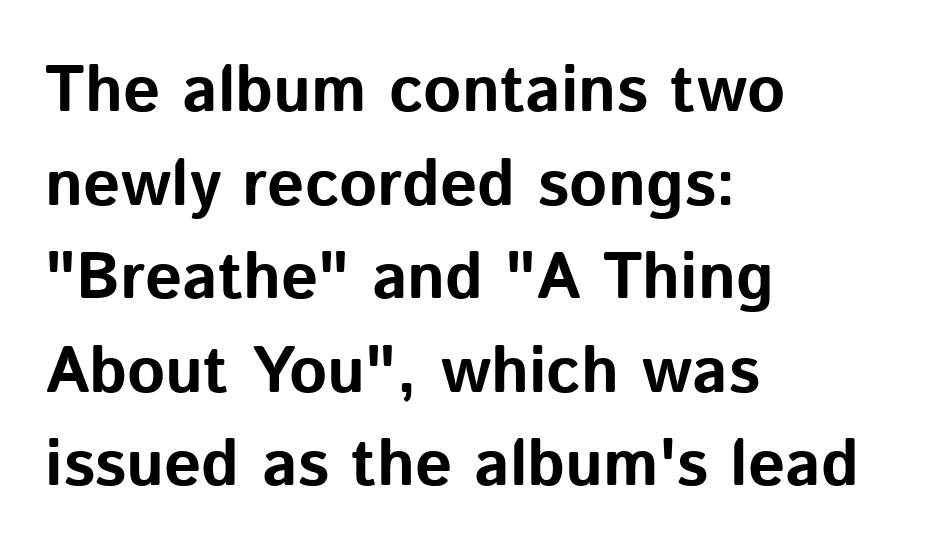
The image shows 65 px bold sans-serif type, upright; set left-aligned, normal line spacing (1.44x), normal letter spacing, not underlined; low stroke contrast and a medium x-height.
